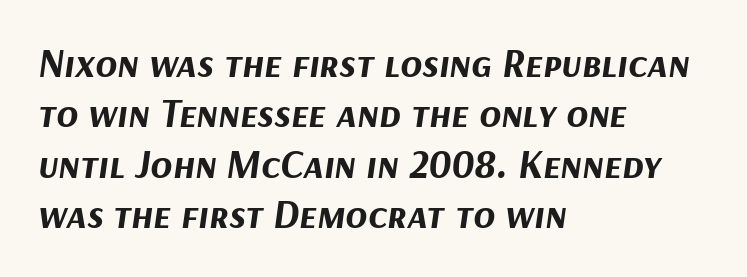
The image shows 40 px bold type, italic (leaning right); set left-aligned, normal line spacing (1.26x), normal letter spacing, not underlined; medium stroke contrast and a medium x-height.
